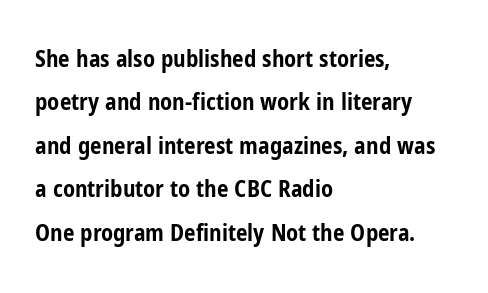
Q: Is the text bold? A: Yes.
Q: Is the text italic (slanted)? A: No, it is upright.
Q: Is the text underlined? A: No.
Q: How is the paragraph aligned? A: Left-aligned.
Q: Is the spacing between letters normal or unusually wide? A: Normal.
